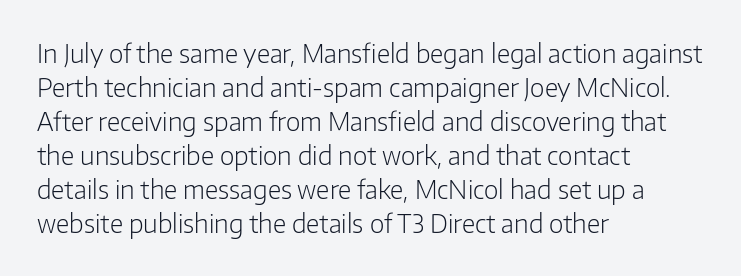
The image shows 25 px text type, upright; set left-aligned, normal line spacing (1.36x), normal letter spacing, not underlined.
